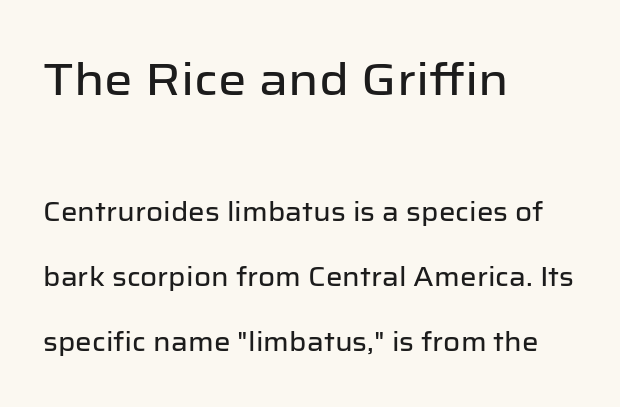
The type family on display is of the sans-serif kind. Designer's note — italics off, roman on. Visually, the top section dominates because its glyphs are scaled up. The letters advance in unequal steps, a hallmark of proportional type.
